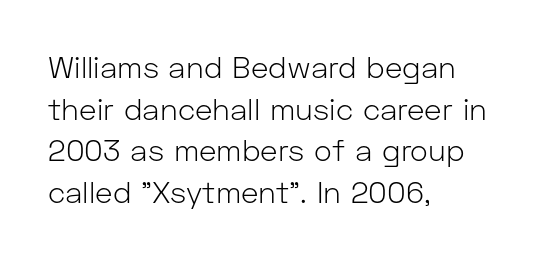
Any mark beneath the type? The region is blank. Characters remain perfectly vertical along every line. These lines are set flush left with a ragged right edge. Each letter keeps its own natural width here, so spacing adapts to shape. To sum up the face: it is a sans, with no serifs. A light-to-regular cut is what we see here.
